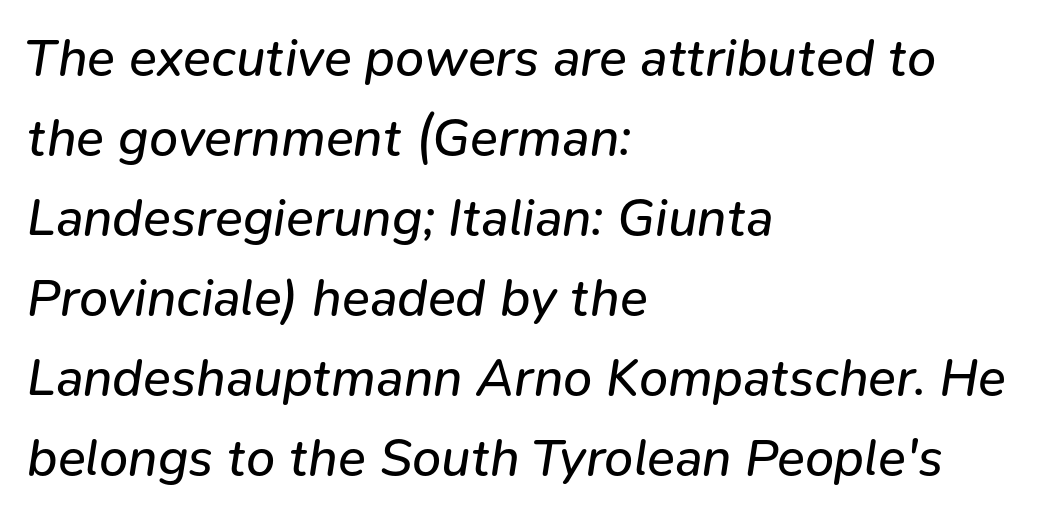
Q: Is the text bold? A: No.
Q: Is the text italic (slanted)? A: Yes, it leans right by about 9 degrees.
Q: Is the text underlined? A: No.
Q: How is the paragraph aligned? A: Left-aligned.
Q: Is the spacing between letters normal or unusually wide? A: Normal.
Q: Is the spacing between lines tight, normal or loose? A: Normal.
Q: Width (condensed, normal, or wide)? A: Normal.
Q: Stroke contrast? A: Low.
Q: x-height? A: Medium.
Q: Monospaced? A: No.
